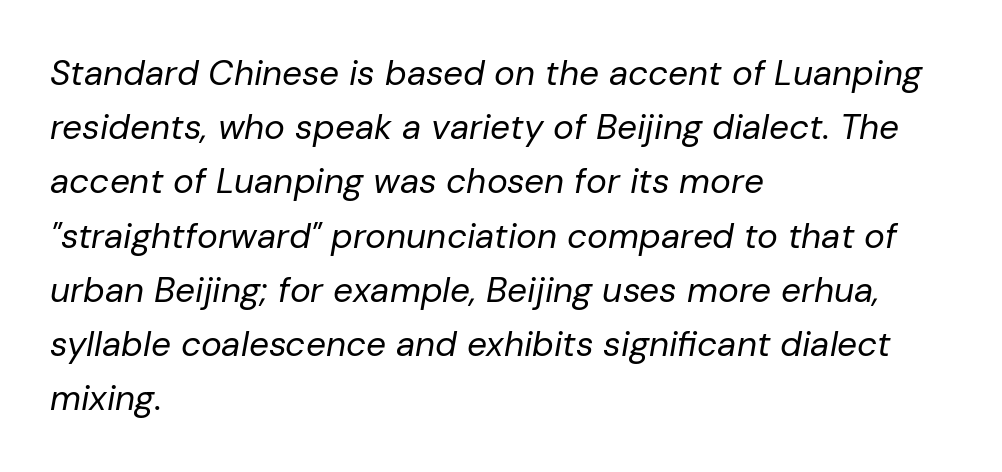
The glyphs are unaccompanied by any horizontal stroke below them. The letters are slanted; this is an italic face. Horizontally, the lines are justified to the leading edge only. The horizontal fit of the characters is conventional and even.
